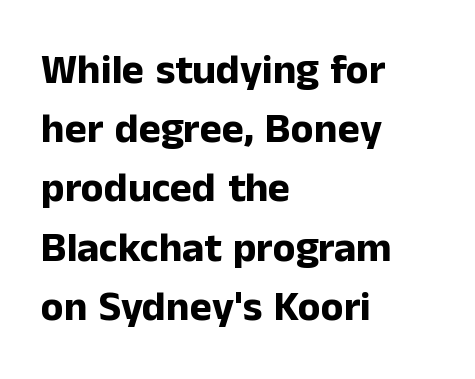
Upright lettering throughout. Look at the bottom of the vertical strokes: they stop flat, with no serifs. Which margin do the lines hug? The left one — the right edge is uneven. Weight: bold.
